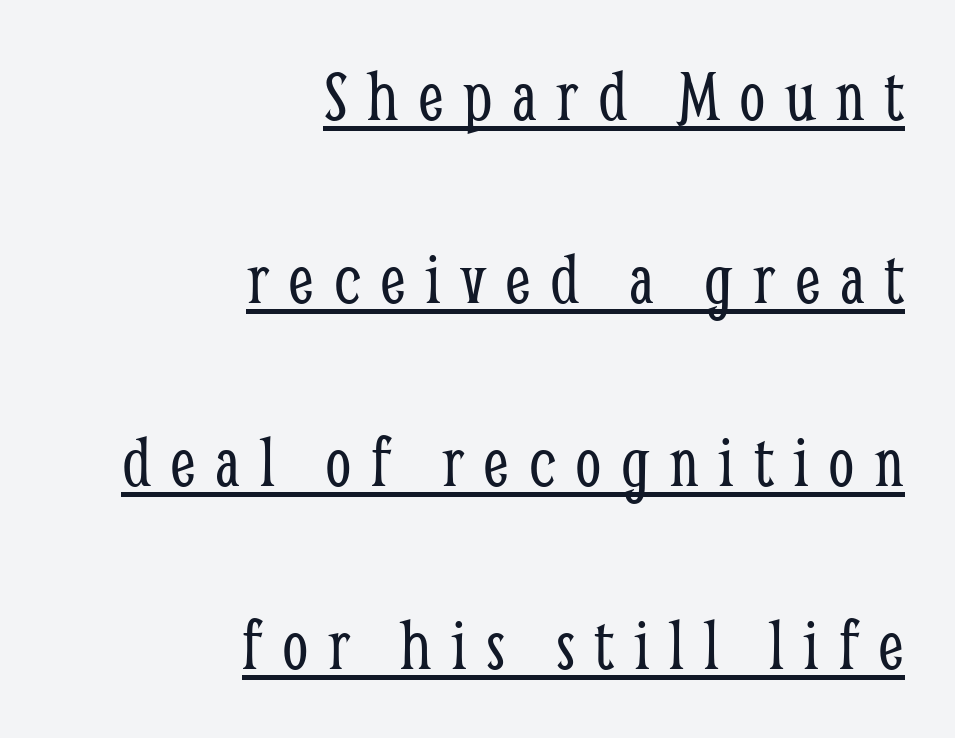
The image shows 75 px light, condensed serif type, upright; set right-aligned, loose line spacing (2.44x), unusually wide letter spacing (+0.26 em), underlined; low stroke contrast and a medium x-height.
